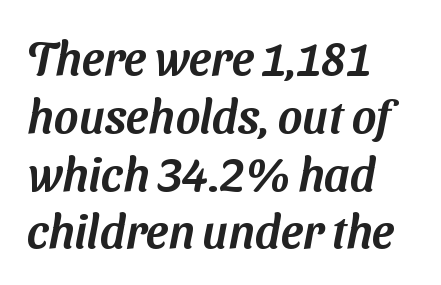
Q: Is the typeface a serif or a sans-serif typeface? A: Sans-serif.
Q: Is the text underlined? A: No.
Q: How is the paragraph aligned? A: Left-aligned.
Q: Is the spacing between letters normal or unusually wide? A: Normal.
Q: Width (condensed, normal, or wide)? A: Normal.
Q: Stroke contrast? A: Medium.
Q: x-height? A: Medium.
Q: Monospaced? A: No.
